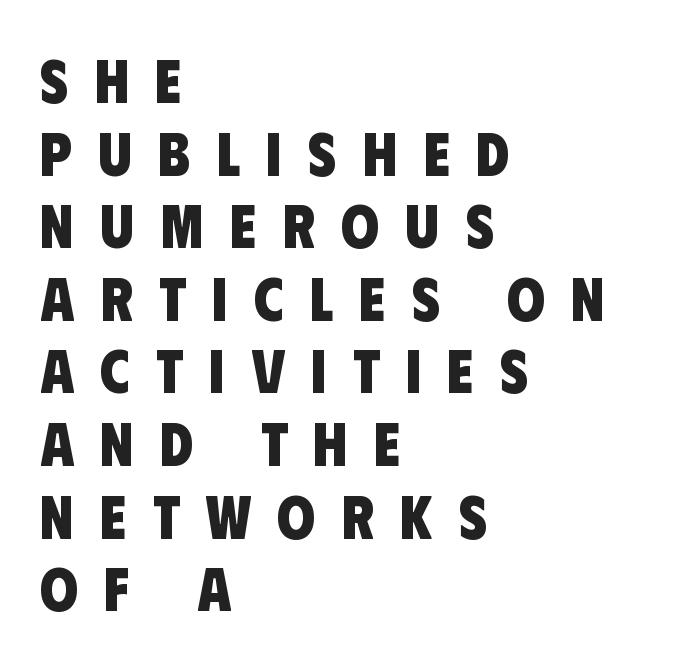
Plenty of ink on the page — the face is bold. Only glyphs here, with clear space below each row. Compared with typical body copy, the letter spacing here is much looser. Varying glyph widths throughout — classic text-font behaviour.
